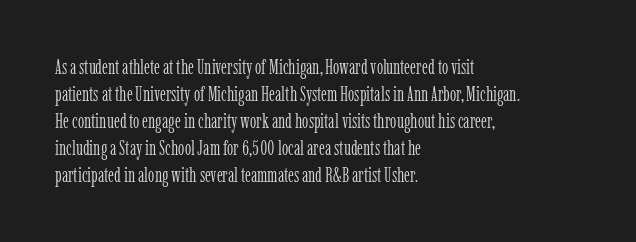
This sample uses an upright cut, with every glyph sitting square on the baseline. Reading down the column, the eye jumps a familiar distance to each next line. The horizontal fit of the characters is conventional and even. This is not heavy type; no bold has been used.
